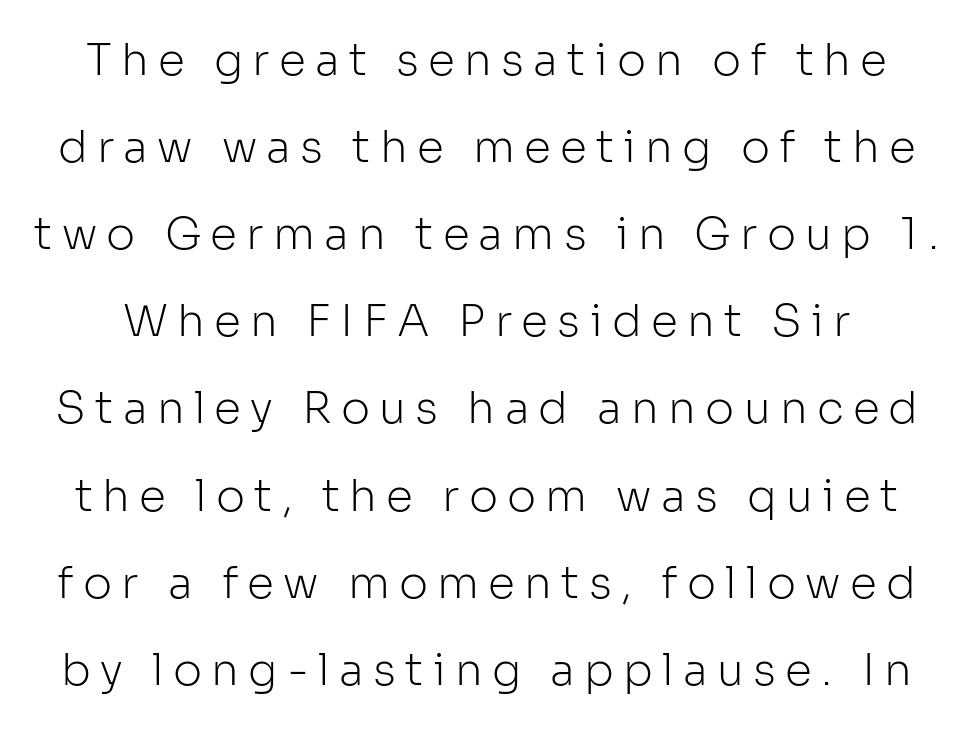
You could not count columns in this text — the font is proportionally spaced. The rendering uses a large line-height, opening up the rows. No chunkiness to these letters — they're not bold. Has an underline been added? It has not. Posture: straight, roman, zero tilt. Words appear elongated and porous because spacing is wide.
